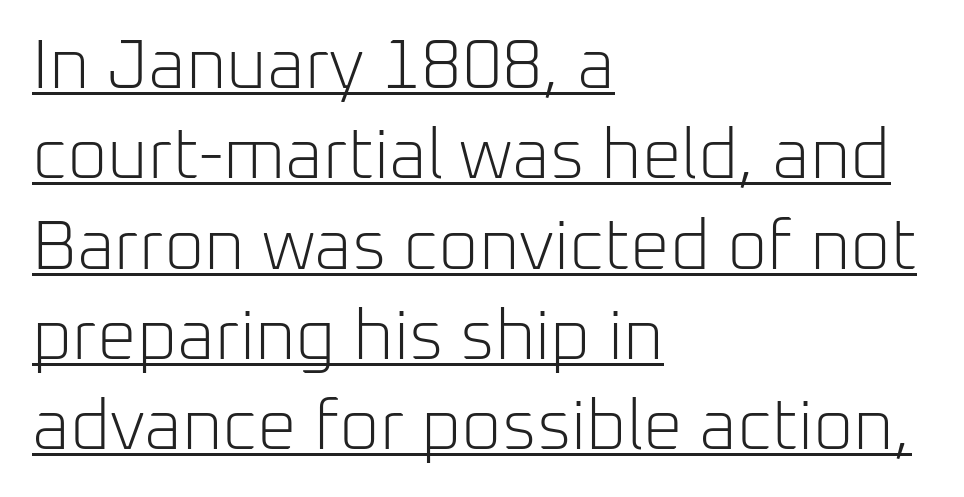
The face used here is a sans, in the tradition of grotesques and geometrics. Short note: letters normally spaced. Interline gaps are of average width in this sample. This sample has the flowing, uneven cadence of proportional lettering. It's the straight-up-and-down kind of type.
